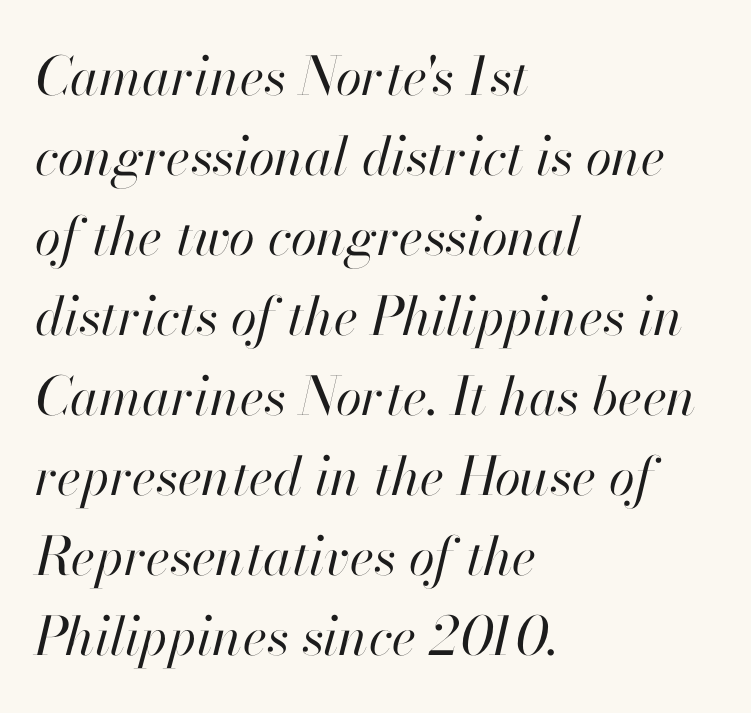
The image shows 53 px regular-weight type, italic (leaning right); set left-aligned, normal line spacing (1.51x), normal letter spacing, not underlined; high stroke contrast and a small x-height.
